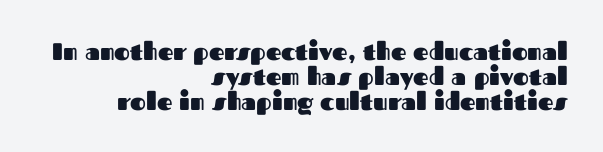
The image shows 24 px bold type, upright; set right-aligned, tight line spacing (1.04x), normal letter spacing, not underlined.
